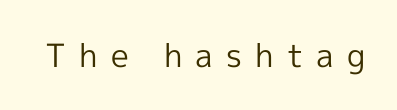
The image shows 32 px regular-weight sans-serif type, upright; set unusually wide letter spacing (+0.41 em), not underlined; a medium x-height.
